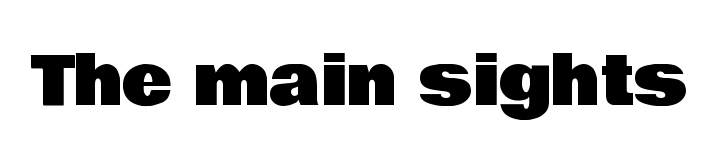
The image shows 68 px sans-serif type, upright; set normal letter spacing, not underlined; low stroke contrast and a large x-height.
